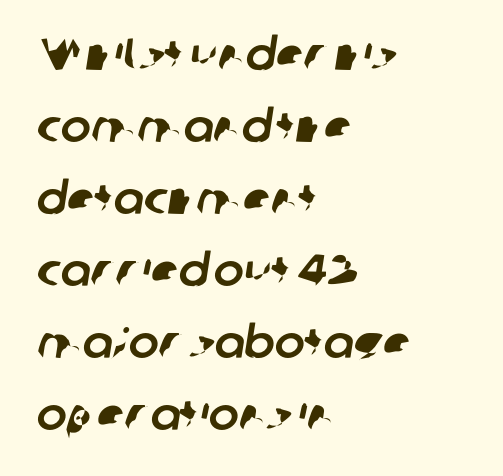
Q: Is the typeface a serif or a sans-serif typeface? A: Sans-serif.
Q: Is the text underlined? A: No.
Q: How is the paragraph aligned? A: Left-aligned.
Q: Is the spacing between letters normal or unusually wide? A: Normal.
Q: Is the spacing between lines tight, normal or loose? A: Normal.
Q: Width (condensed, normal, or wide)? A: Normal.
Q: Stroke contrast? A: Low.
Q: x-height? A: Medium.
Q: Monospaced? A: No.
